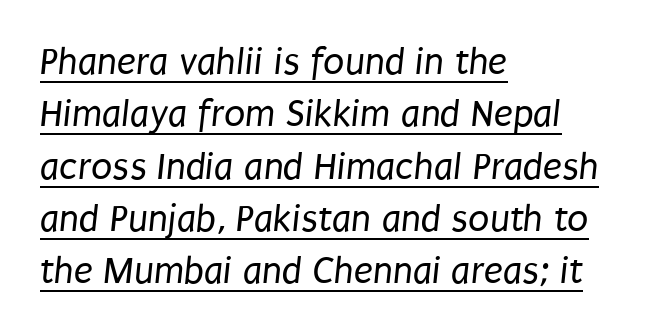
Nothing heavy about these letters — not bold at all. Descenders here cross a horizontal rule under the line. This rendering employs a face without finishing strokes, i.e., a sans-serif. The letterforms sit shoulder to shoulder at normal distance. The compositor pushed each line to the left boundary. Regular leading.
